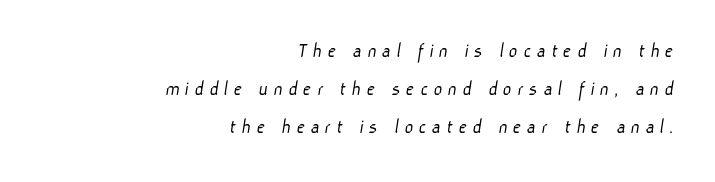
{"bold": "no", "underline": "no", "align": "right", "line_spacing_ratio": 1.81, "letter_spacing": "wide", "letter_spacing_em": 0.26, "glyph_px": 21}
